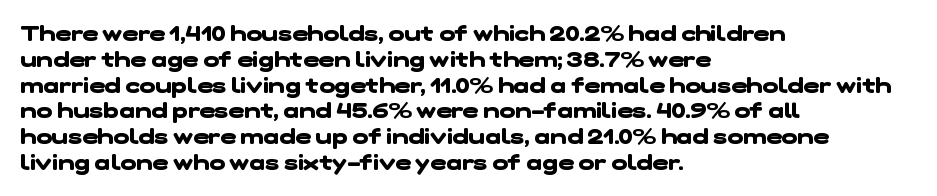
Q: Is the text bold? A: Yes.
Q: Is the text underlined? A: No.
Q: How is the paragraph aligned? A: Left-aligned.
Q: Is the spacing between letters normal or unusually wide? A: Normal.
